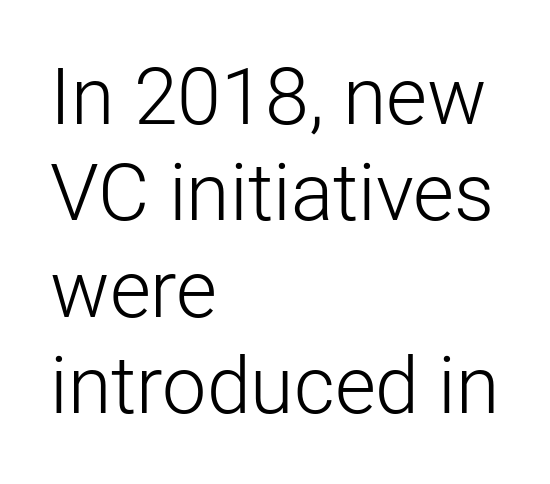
Q: Is the text bold? A: No.
Q: Is the text italic (slanted)? A: No, it is upright.
Q: Is the typeface a serif or a sans-serif typeface? A: Sans-serif.
Q: Is the text underlined? A: No.
Q: How is the paragraph aligned? A: Left-aligned.
Q: Is the spacing between letters normal or unusually wide? A: Normal.
Q: Width (condensed, normal, or wide)? A: Normal.
Q: Stroke contrast? A: Low.
Q: x-height? A: Medium.
Q: Monospaced? A: No.
